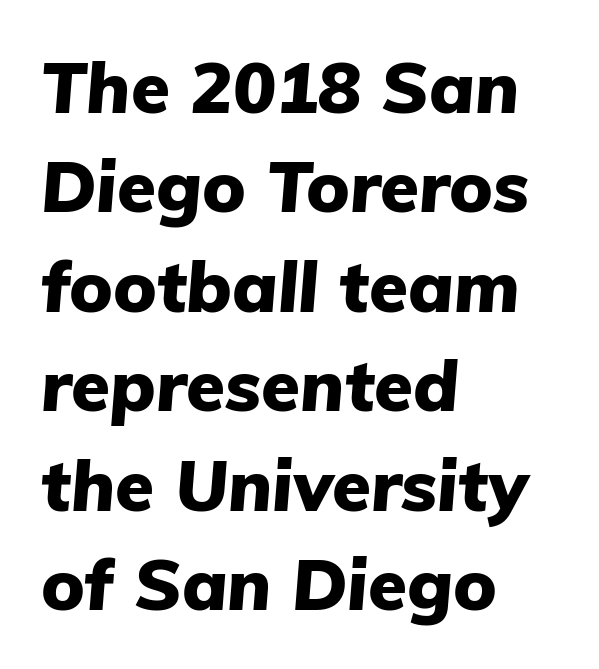
The compositor pushed each line to the left boundary. An italicized treatment has been applied to the whole sample. Each word holds together tightly as a unit, with standard inter-letter gaps. These lines are rendered in a variable-pitch font. What weight is shown? A full bold with thick strokes.
